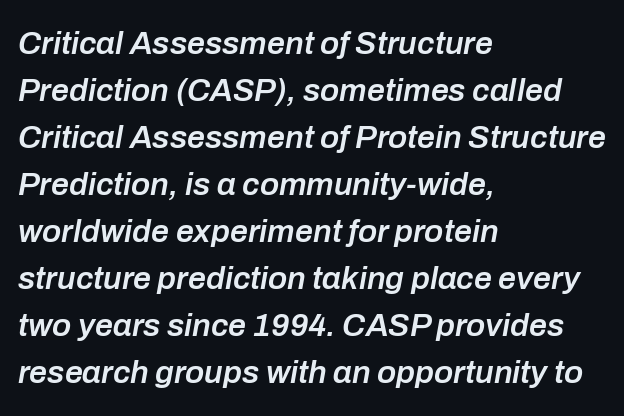
Q: Is the text bold? A: Semi-bold.
Q: Is the text italic (slanted)? A: Yes, it leans right by about 10 degrees.
Q: Is the text underlined? A: No.
Q: How is the paragraph aligned? A: Left-aligned.
Q: Is the spacing between letters normal or unusually wide? A: Normal.
Q: Is the spacing between lines tight, normal or loose? A: Normal.
Q: Width (condensed, normal, or wide)? A: Normal.
Q: Stroke contrast? A: Low.
Q: x-height? A: Medium.
Q: Monospaced? A: No.
